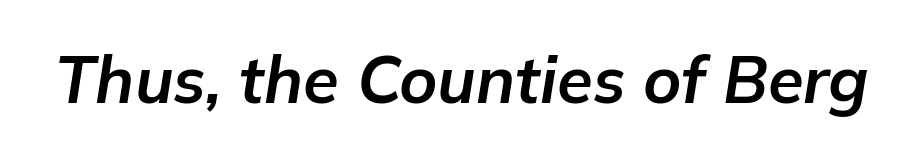
As a designer I'd log this as weight 700, bold. In terms of posture, this sample is oblique. Does extra space separate the letters? No, they use regular spacing. Letters rest on an invisible, unmarked baseline.
